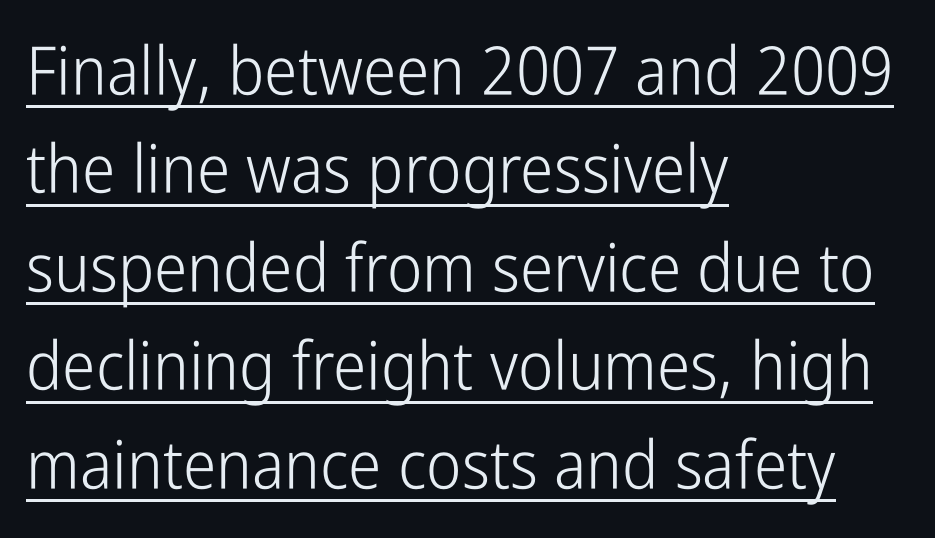
Grotesque or geometric, the face here clearly has no serifs. The typeface has the unassuming heft of standard copy or less. These lines were composed using upright roman letters. There is no visible air inserted between adjacent glyphs. The specimen includes a rule beneath the text block's lines.
